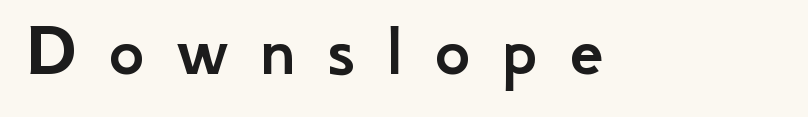
The image shows 76 px sans-serif type, upright; set unusually wide letter spacing (+0.41 em), not underlined; low stroke contrast and a small x-height.
